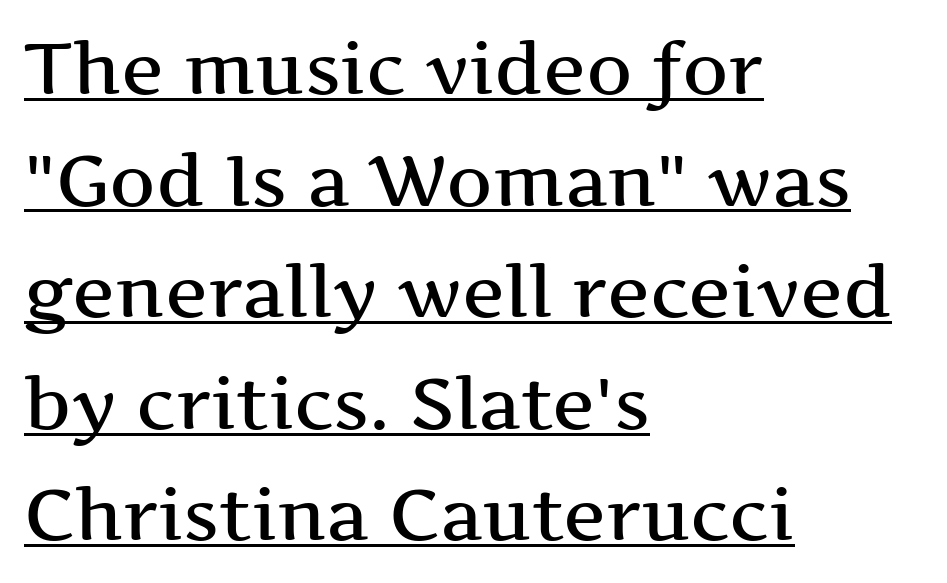
The image shows 72 px wide serif type, upright; set left-aligned, normal line spacing (1.55x), normal letter spacing, underlined; medium stroke contrast and a medium x-height.
